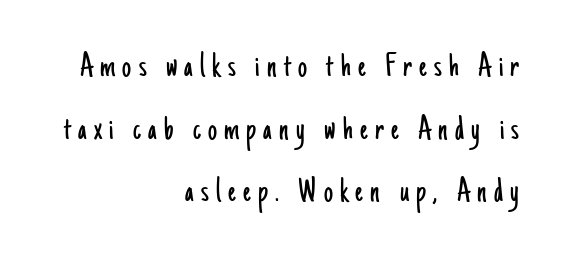
Q: Is the text bold? A: No.
Q: Is the text italic (slanted)? A: No, it is upright.
Q: Is the typeface a serif or a sans-serif typeface? A: Sans-serif.
Q: Is the text underlined? A: No.
Q: How is the paragraph aligned? A: Right-aligned.
Q: Is the spacing between letters normal or unusually wide? A: Unusually wide.
Q: Width (condensed, normal, or wide)? A: Condensed.
Q: Stroke contrast? A: Low.
Q: x-height? A: Small.
Q: Monospaced? A: No.
